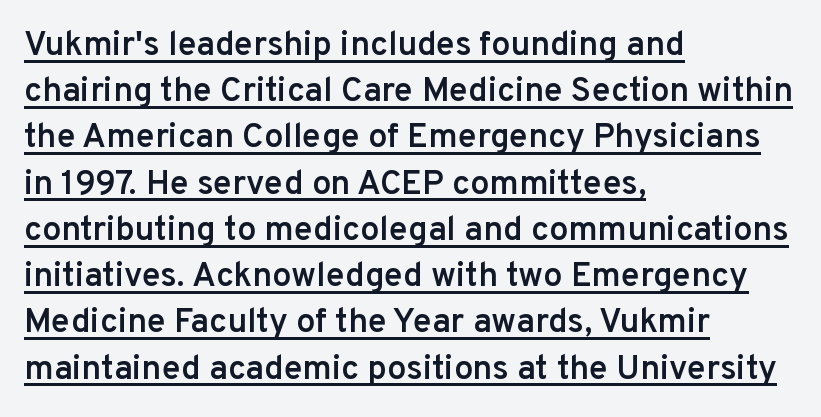
In CSS terms this would be text-align: left. Standard letterfit; no display-style spreading of the glyphs. Each letter keeps its own natural width here, so spacing adapts to shape. Italic: no, the glyphs are upright roman. The face used here appears with an underline applied. A normal amount of white space separates one row of letters from the next.
